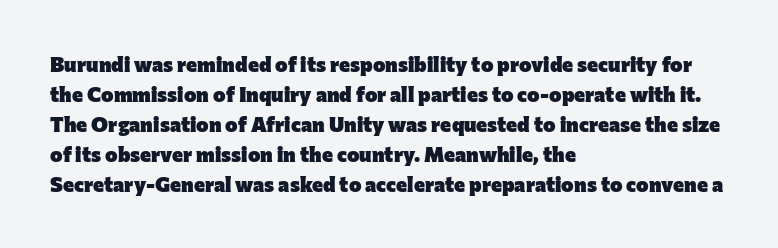
The font's upright variant was chosen for this text. These lines keep a tight, regular rhythm from letter to letter. Notice how thick the strokes are: this is what a full bold looks like. These lines sit exactly where default settings would place them.
